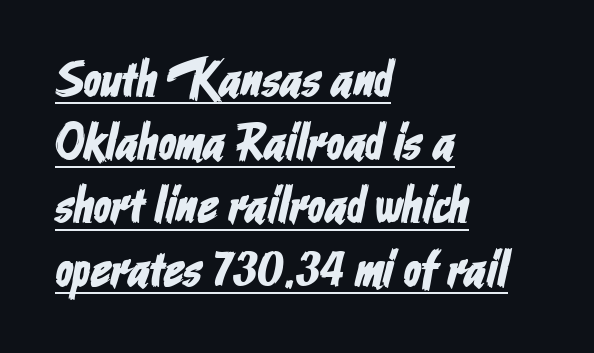
The image shows 51 px condensed sans-serif type; set left-aligned, line spacing 1.24x, normal letter spacing, underlined; low stroke contrast and a medium x-height.
